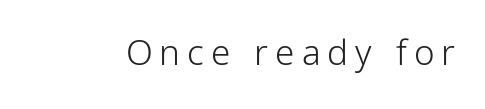
{"serif": "no", "italic": "no", "bold": "no", "weight": "light", "width": "condensed", "stroke_contrast": "low", "x_height": "medium", "monospaced": "no", "underline": "no", "letter_spacing": "wide", "letter_spacing_em": 0.2, "glyph_px": 35}
